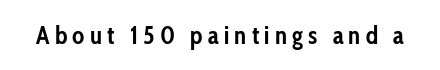
Q: Is the text bold? A: Yes.
Q: Is the text italic (slanted)? A: No, it is upright.
Q: Is the text underlined? A: No.
Q: Is the spacing between letters normal or unusually wide? A: Unusually wide.
